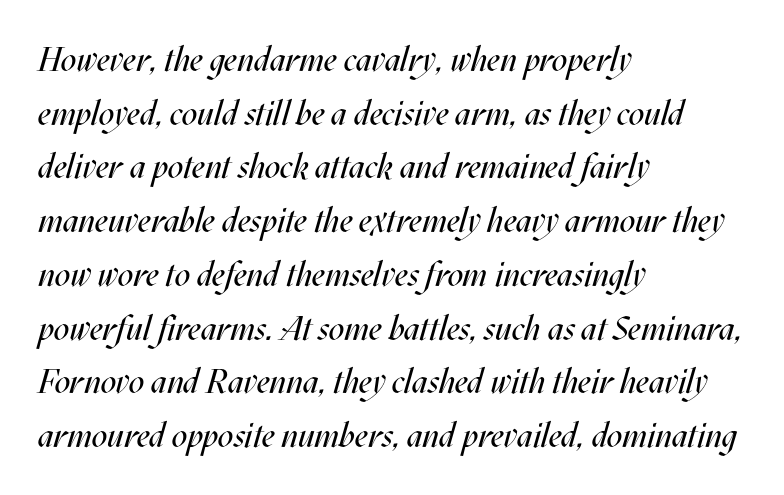
Q: Is the text bold? A: No.
Q: Is the text italic (slanted)? A: Yes, it leans right by about 17 degrees.
Q: Is the text underlined? A: No.
Q: How is the paragraph aligned? A: Left-aligned.
Q: Is the spacing between letters normal or unusually wide? A: Normal.
Q: Is the spacing between lines tight, normal or loose? A: Normal.
Q: Width (condensed, normal, or wide)? A: Condensed.
Q: Stroke contrast? A: Medium.
Q: x-height? A: Large.
Q: Monospaced? A: No.
